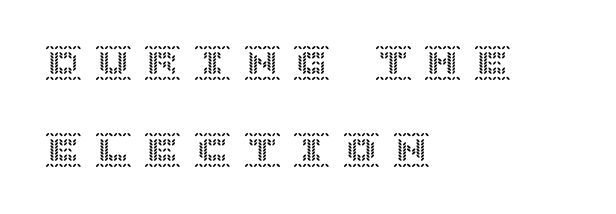
Glance below the letters and you will spot only blank space. These lines are set flush left with a ragged right edge. Does extra space separate the letters? Yes, quite a lot of it. Posture: upright roman. Whoever set this chose breathing room over compactness in the vertical rhythm.
